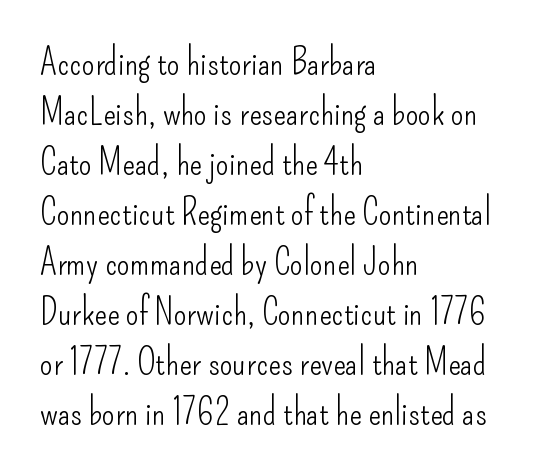
The image shows 37 px light, condensed sans-serif type, upright; set left-aligned, normal line spacing (1.35x), normal letter spacing, not underlined; low stroke contrast and a small x-height.
